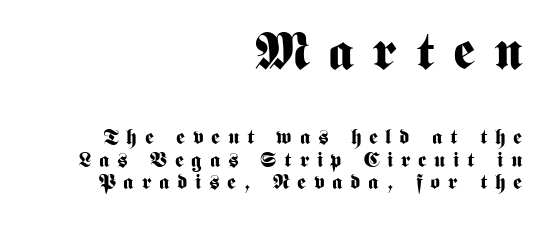
Students, observe: this is what under-led, compact text looks like. Quick note: underline off. Do the characters align in a grid? No, the font is proportional. Typographically, this falls in the sans-serif category. Unlike italic type, these characters show no tilt at all.
